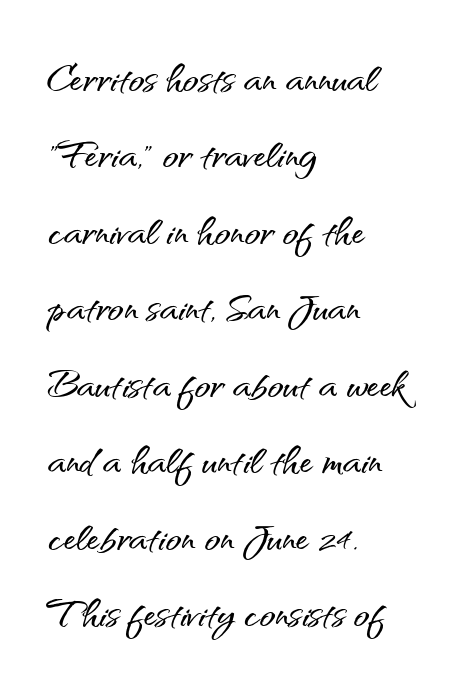
What kind of face is this? One without serifs — a sans. A student would call this left alignment; a typographer would say flush left, rag right. The space between consecutive lines is moderate. Glance below the letters and you will spot only blank space.
